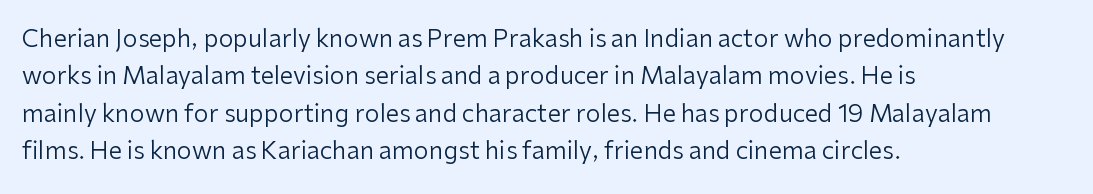
The image shows 24 px text type, upright; set left-aligned, normal line spacing (1.56x), normal letter spacing, not underlined.
